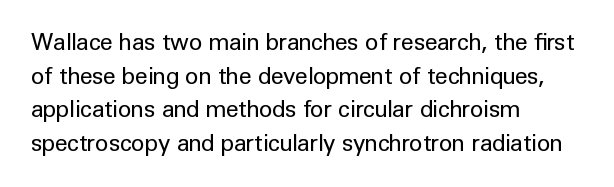
The image shows 23 px text type, upright; set left-aligned, normal line spacing (1.46x), normal letter spacing, not underlined.
